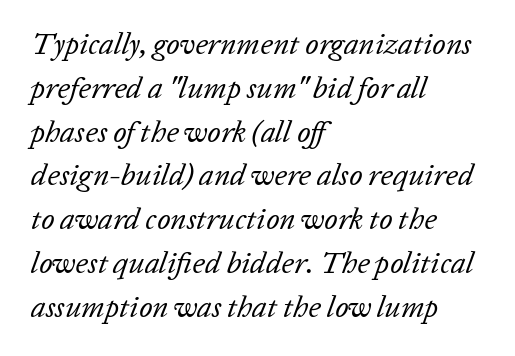
Notice how the stems are inclined rather than vertical — that's the hallmark of italics. Stems here are at most as thick as an everyday book face. Words float on clear page, feet unadorned. Characters follow at the spacing the type designer built in.
